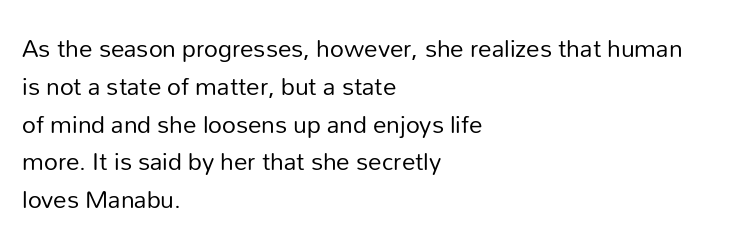
The image shows 27 px text type, upright; set left-aligned, normal line spacing (1.4x), normal letter spacing, not underlined.
